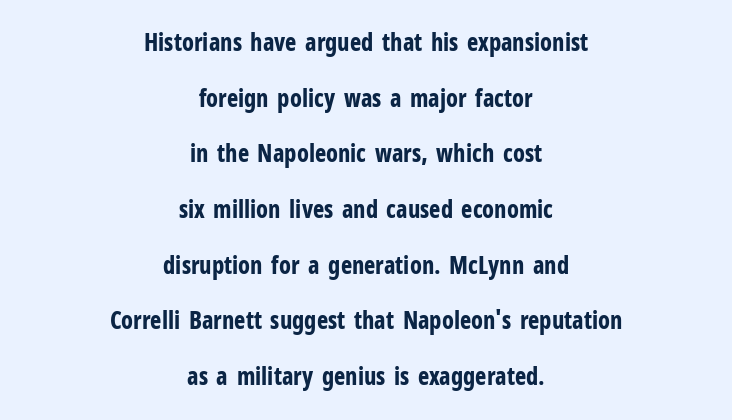
{"italic": "no", "bold": "yes", "underline": "no", "align": "center", "line_spacing": "loose", "line_spacing_ratio": 2.32, "letter_spacing": "normal", "letter_spacing_em": 0.0, "glyph_px": 24}
